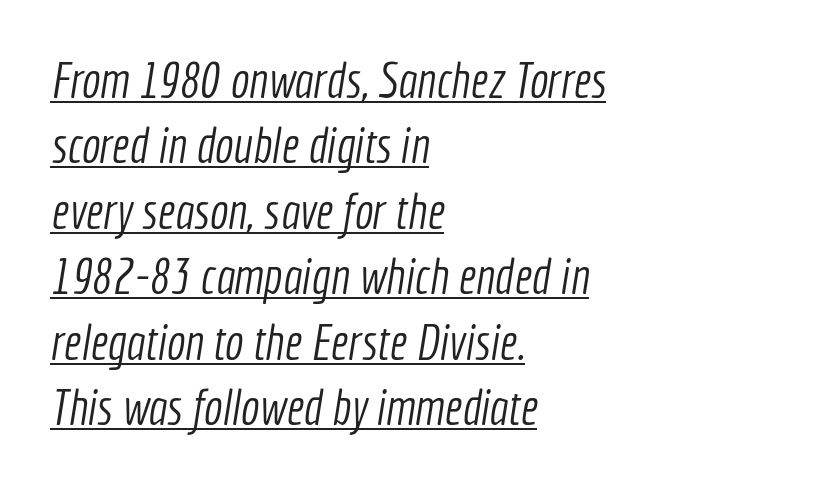
Is the stroke heavy? The answer is a plain regular-or-lighter. Notice how the passage keeps a crisp vertical edge on the left only. Look at the tracking — it's just the regular setting, nothing added. The designer went with a sans here, leaving each stem footless.
